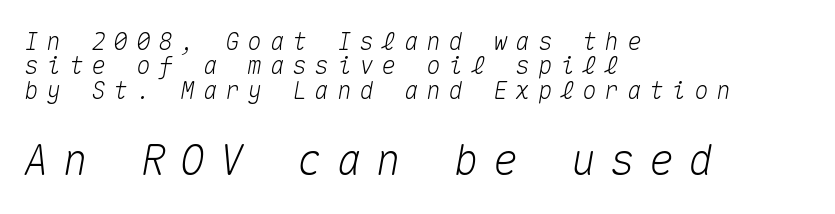
{"italic": "yes", "lean": "right", "slant_degrees": 10, "width": "normal", "stroke_contrast": "medium", "x_height": "medium", "monospaced": "yes", "underline": "no", "align": "left", "line_spacing": "tight", "line_spacing_ratio": 1.02, "letter_spacing": "wide", "letter_spacing_em": 0.33, "larger_block": "second", "size_ratio": 1.75, "glyph_px": 42}
